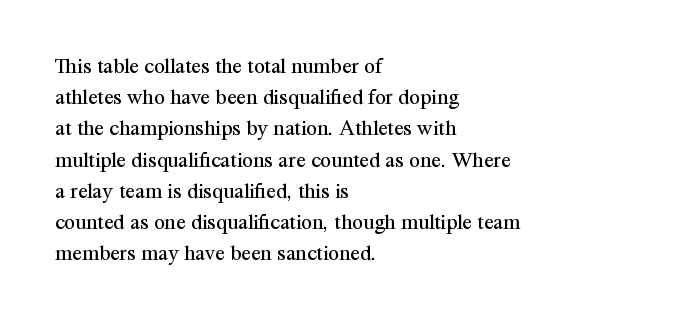
Q: Is the text bold? A: No.
Q: Is the text italic (slanted)? A: No, it is upright.
Q: Is the text underlined? A: No.
Q: How is the paragraph aligned? A: Left-aligned.
Q: Is the spacing between letters normal or unusually wide? A: Normal.
Q: Is the spacing between lines tight, normal or loose? A: Normal.
